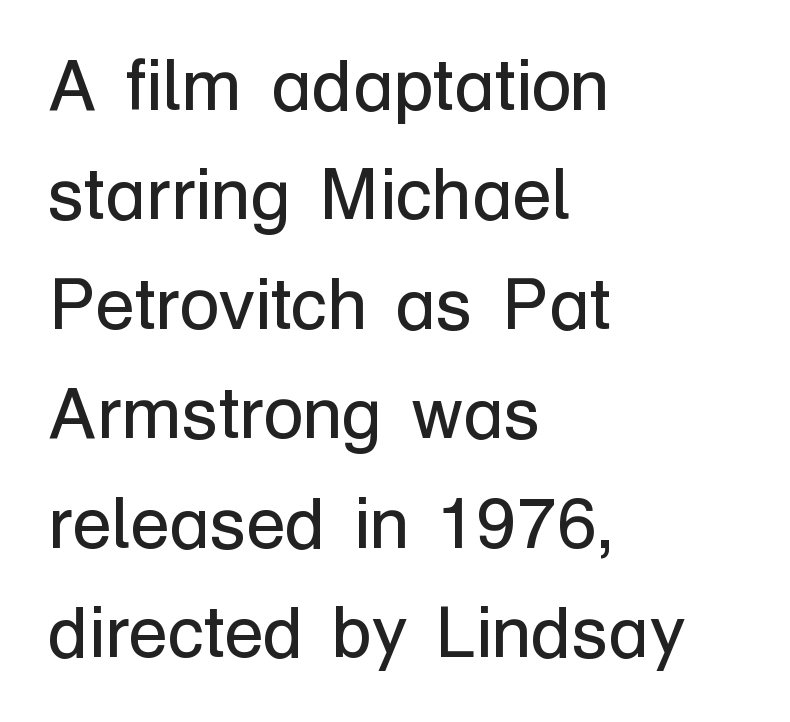
{"serif": "no", "italic": "no", "bold": "no", "weight": "regular", "width": "normal", "stroke_contrast": "low", "x_height": "medium", "monospaced": "no", "underline": "no", "align": "left", "line_spacing": "normal", "line_spacing_ratio": 1.52, "letter_spacing": "normal", "letter_spacing_em": 0.0, "glyph_px": 72}
